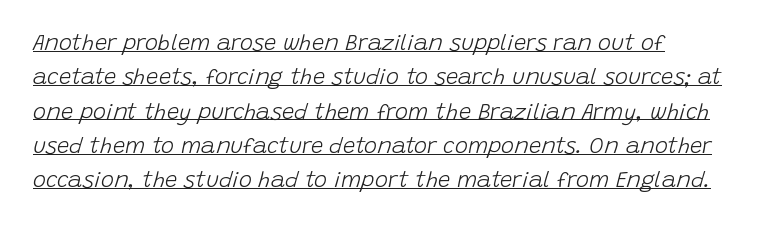
Style check: oblique. Looks like someone drew a line under every word here. Glyph-to-glyph distance matches everyday printed text. Layout note: lines flush left. Whoever set this chose a conventional vertical rhythm.
